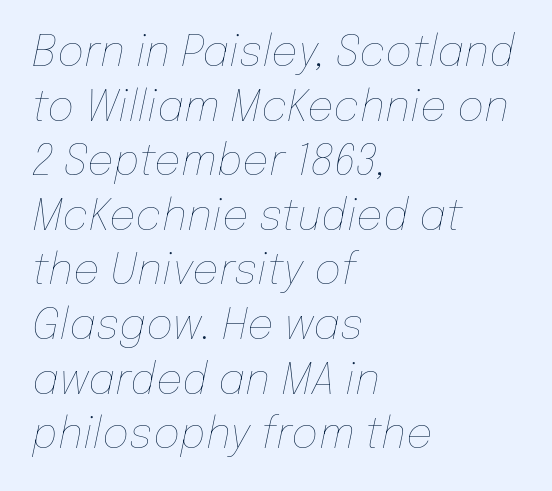
The image shows 42 px thin type, italic (leaning right); set left-aligned, normal line spacing (1.3x), normal letter spacing, not underlined; low stroke contrast and a medium x-height.
